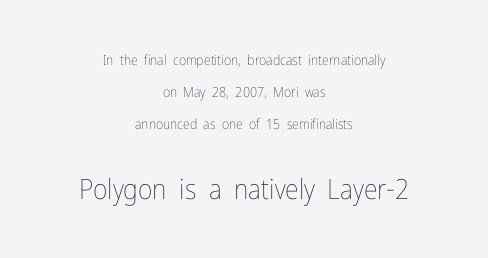
{"italic": "no", "bold": "no", "weight": "thin", "width": "condensed", "stroke_contrast": "low", "x_height": "medium", "monospaced": "no", "underline": "no", "align": "center", "line_spacing": "loose", "line_spacing_ratio": 2.3, "letter_spacing": "normal", "letter_spacing_em": 0.0, "larger_block": "second", "size_ratio": 2.0, "glyph_px": 28}
